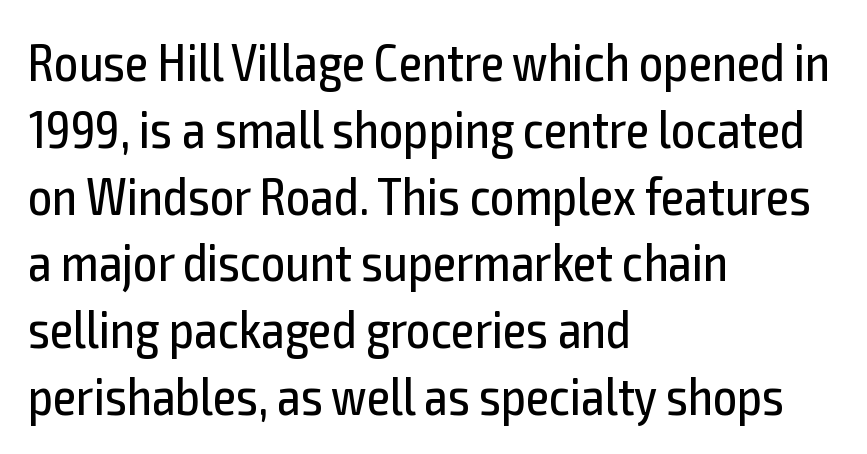
Q: Is the text bold? A: No.
Q: Is the text italic (slanted)? A: No, it is upright.
Q: Is the typeface a serif or a sans-serif typeface? A: Sans-serif.
Q: Is the text underlined? A: No.
Q: How is the paragraph aligned? A: Left-aligned.
Q: Is the spacing between letters normal or unusually wide? A: Normal.
Q: Is the spacing between lines tight, normal or loose? A: Normal.
Q: Width (condensed, normal, or wide)? A: Condensed.
Q: x-height? A: Medium.
Q: Monospaced? A: No.
